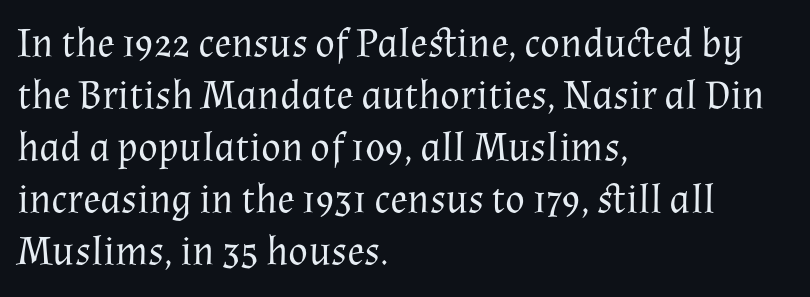
Caption: face not bold, strokes unweighted. Unlike italic type, these characters show no tilt at all. In terms of letterspacing, this is plain default setting. The typesetter chose a ragged-right arrangement here.
